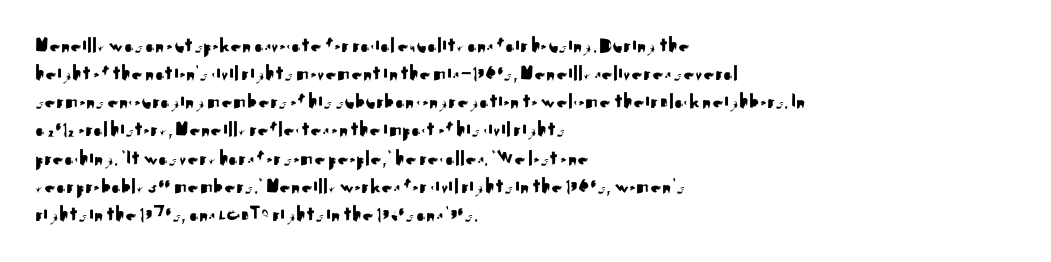
Style check: upright. Decoration check: the copy has no underline. The gaps between neighbouring characters are ordinary and unremarkable. This sample is left-justified, so line endings fall wherever the words run out. The rows are spaced the way most documents space them.
